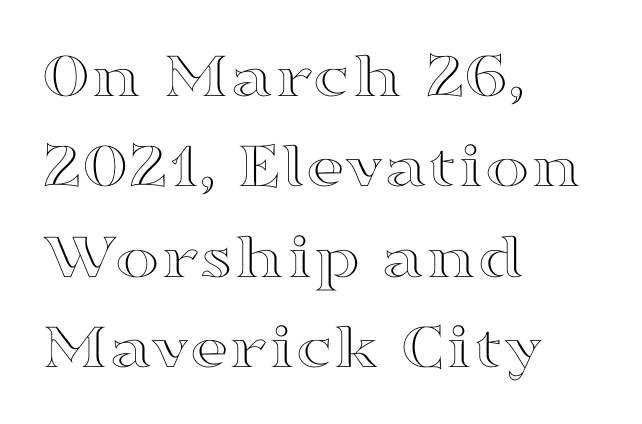
Proportional: the letters do not fall into vertical columns. The lines sit at an ordinary, default distance from one another. Lines of text with bare space underneath. Is there any slant? The stems are plumb. The rag falls on the right side of this text block. The tracking reads as untouched default to a designer's eye.
